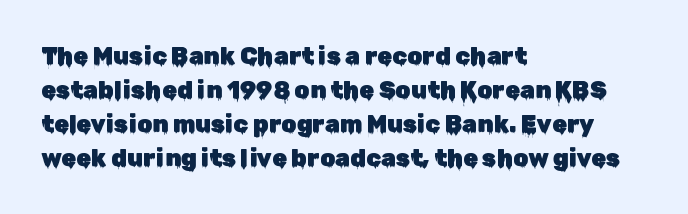
{"italic": "no", "underline": "no", "align": "left", "line_spacing": "normal", "line_spacing_ratio": 1.42, "letter_spacing": "normal", "letter_spacing_em": 0.0, "glyph_px": 24}
